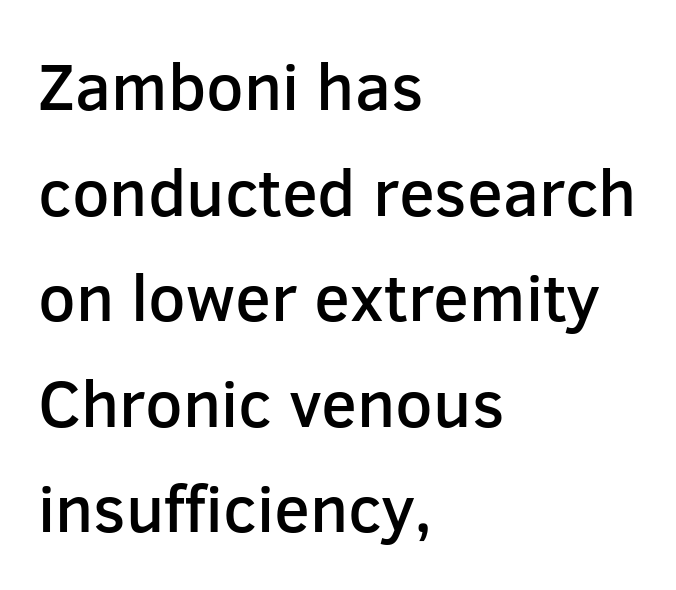
{"serif": "no", "italic": "no", "bold": "semi", "weight": "semibold", "width": "normal", "stroke_contrast": "low", "x_height": "medium", "monospaced": "no", "underline": "no", "align": "left", "line_spacing": "normal", "line_spacing_ratio": 1.6, "letter_spacing": "normal", "letter_spacing_em": 0.0, "glyph_px": 66}
